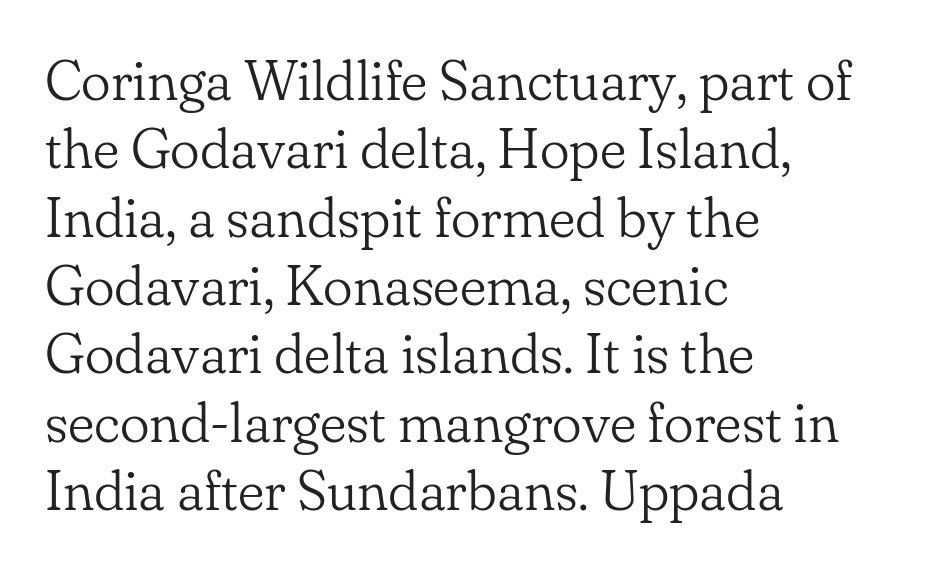
Q: Is the text bold? A: No.
Q: Is the text italic (slanted)? A: No, it is upright.
Q: Is the typeface a serif or a sans-serif typeface? A: Serif.
Q: Is the text underlined? A: No.
Q: How is the paragraph aligned? A: Left-aligned.
Q: Is the spacing between letters normal or unusually wide? A: Normal.
Q: Width (condensed, normal, or wide)? A: Normal.
Q: Stroke contrast? A: Low.
Q: x-height? A: Small.
Q: Monospaced? A: No.
